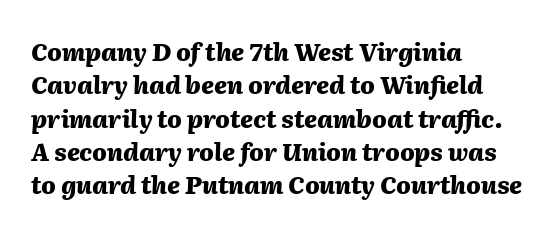
The image shows 24 px bold type, italic (leaning right); set left-aligned, normal line spacing (1.39x), normal letter spacing, not underlined.
